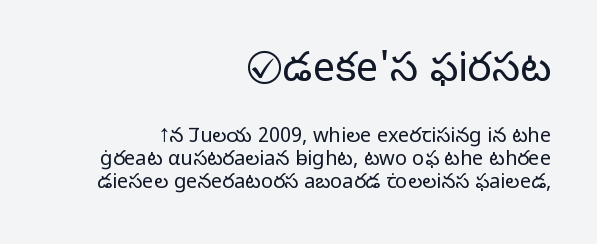
Q: Is the text bold? A: No.
Q: Is the text italic (slanted)? A: No, it is upright.
Q: Is the typeface a serif or a sans-serif typeface? A: Sans-serif.
Q: Is the text underlined? A: No.
Q: How is the paragraph aligned? A: Right-aligned.
Q: Is the spacing between letters normal or unusually wide? A: Normal.
Q: Is the spacing between lines tight, normal or loose? A: Tight.
Q: Which block of text is set in a larger size, the first (top) or the second (bottom)? A: The first (top) one.
Q: Width (condensed, normal, or wide)? A: Normal.
Q: Stroke contrast? A: Low.
Q: x-height? A: Medium.
Q: Monospaced? A: No.
